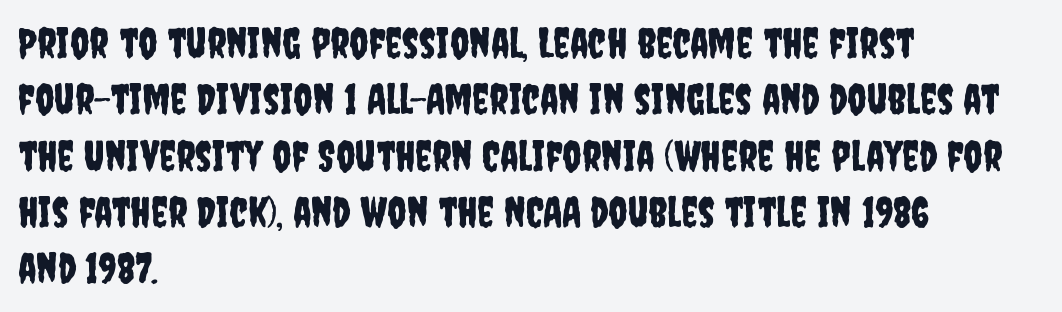
The image shows 42 px condensed sans-serif type, upright; set left-aligned, normal line spacing (1.34x), normal letter spacing, not underlined; low stroke contrast and a large x-height.
